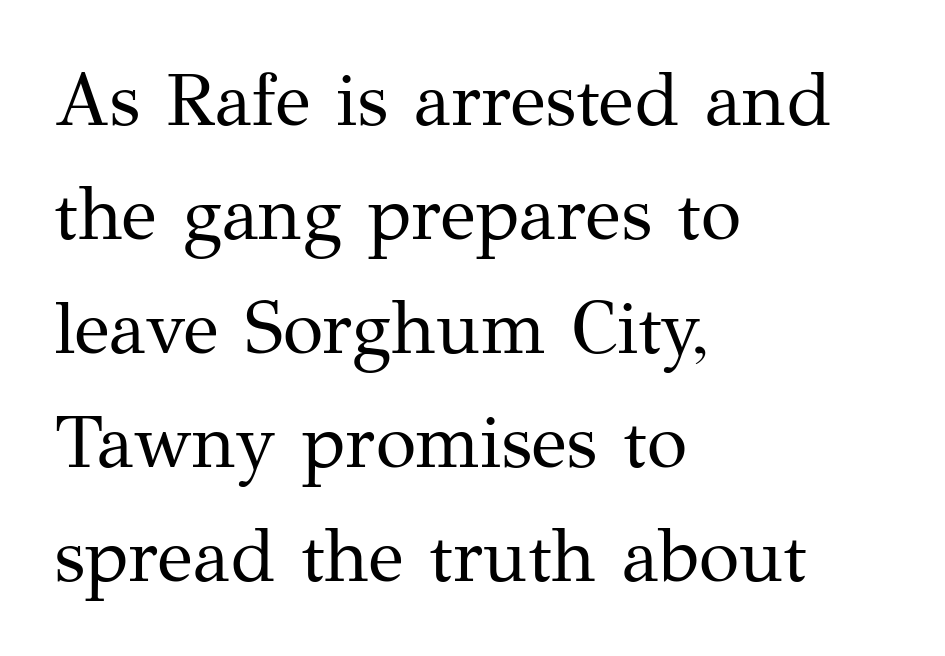
{"serif": "yes", "italic": "no", "bold": "no", "weight": "regular", "width": "normal", "stroke_contrast": "medium", "x_height": "medium", "monospaced": "no", "underline": "no", "align": "left", "line_spacing": "normal", "line_spacing_ratio": 1.54, "letter_spacing": "normal", "letter_spacing_em": 0.0, "glyph_px": 74}
